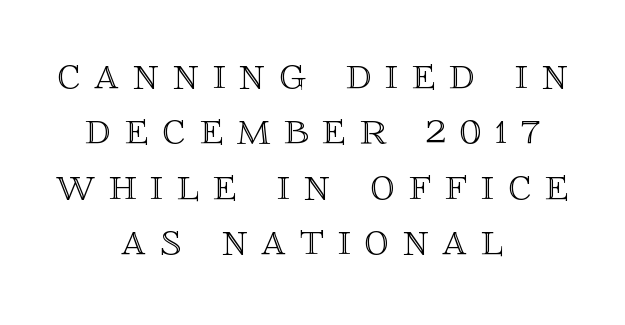
The image shows 49 px text type, upright; set centered, tight line spacing (1.13x), unusually wide letter spacing (+0.28 em), not underlined; a large x-height.
